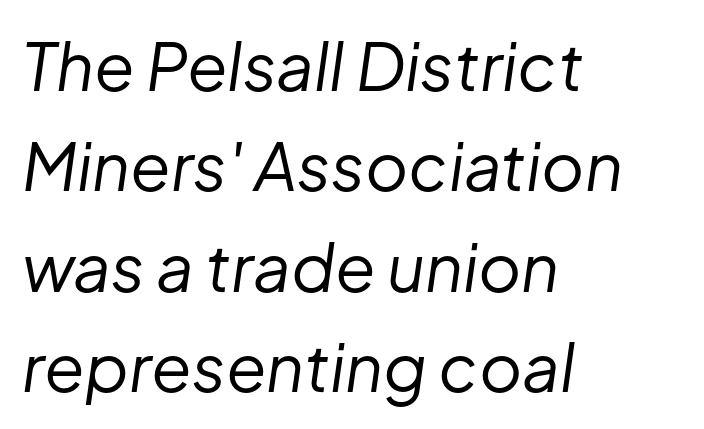
{"italic": "yes", "lean": "right", "slant_degrees": 8, "bold": "no", "weight": "regular", "width": "normal", "stroke_contrast": "low", "x_height": "medium", "monospaced": "no", "underline": "no", "align": "left", "line_spacing": "normal", "line_spacing_ratio": 1.52, "letter_spacing": "normal", "letter_spacing_em": 0.0, "glyph_px": 66}
